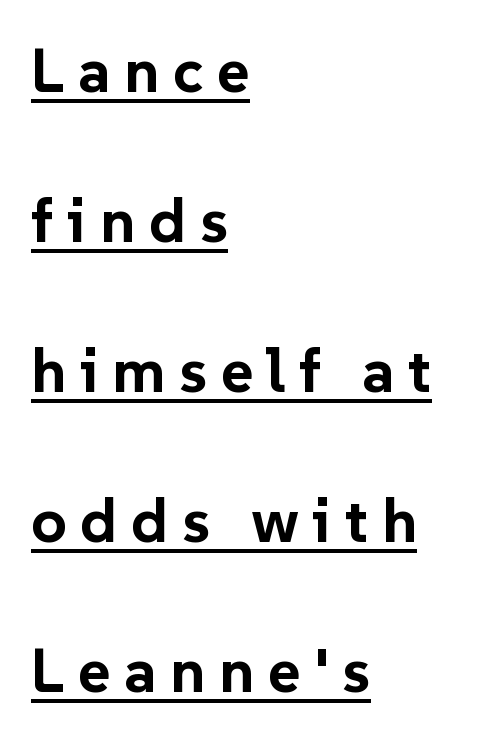
The specimen includes a rule beneath the text block's lines. The space between consecutive lines is lavish. Teacher's note: observe the even left margin — that is flush-left alignment. Notice how thick the strokes are: this is what a full bold looks like. Here the glyphs are tracked loosely, breaking word shapes into spaced letters.
